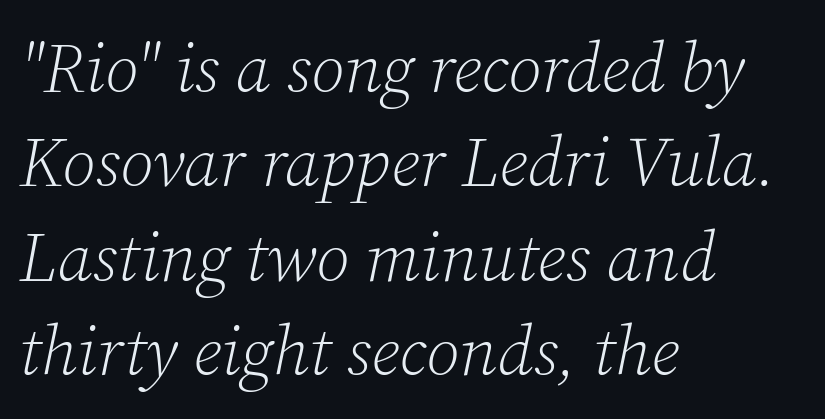
Q: Is the text bold? A: No.
Q: Is the text italic (slanted)? A: Yes, it leans right by about 12 degrees.
Q: Is the typeface a serif or a sans-serif typeface? A: Serif.
Q: Is the text underlined? A: No.
Q: How is the paragraph aligned? A: Left-aligned.
Q: Is the spacing between letters normal or unusually wide? A: Normal.
Q: Is the spacing between lines tight, normal or loose? A: Normal.
Q: Width (condensed, normal, or wide)? A: Normal.
Q: Stroke contrast? A: Low.
Q: x-height? A: Medium.
Q: Monospaced? A: No.
